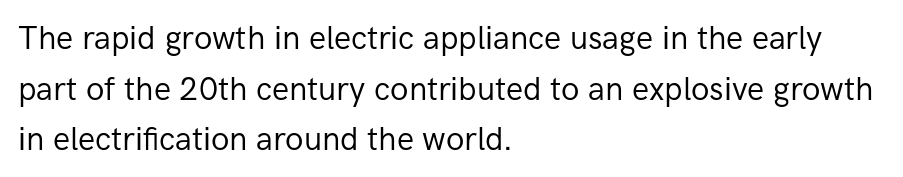
The image shows 32 px regular-weight sans-serif type, upright; set left-aligned, normal line spacing (1.58x), normal letter spacing, not underlined; low stroke contrast and a medium x-height.
